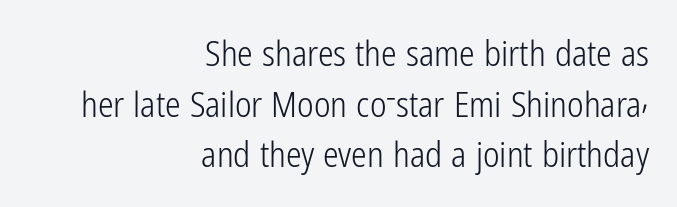
Q: Is the text bold? A: No.
Q: Is the text italic (slanted)? A: No, it is upright.
Q: Is the typeface a serif or a sans-serif typeface? A: Sans-serif.
Q: Is the text underlined? A: No.
Q: How is the paragraph aligned? A: Right-aligned.
Q: Is the spacing between letters normal or unusually wide? A: Normal.
Q: Is the spacing between lines tight, normal or loose? A: Normal.
Q: Width (condensed, normal, or wide)? A: Condensed.
Q: Stroke contrast? A: Low.
Q: x-height? A: Medium.
Q: Monospaced? A: No.
